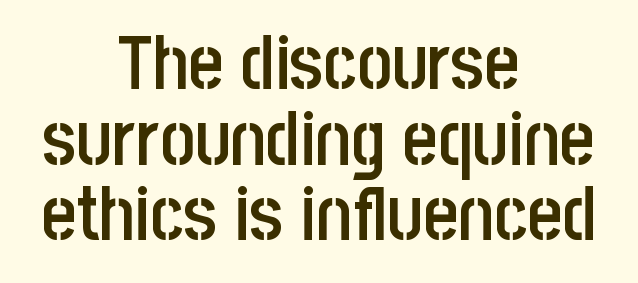
This is roman type, the default non-slanted kind. A typesetter would label this face a sans. The paragraph has two soft edges and a firm central axis. Regarding leading, the lines here are crowded together. Has an underline been added? It has not.
